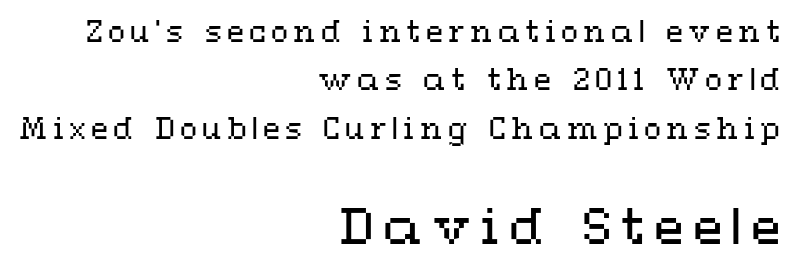
Q: Is the text bold? A: No.
Q: Is the text italic (slanted)? A: No, it is upright.
Q: Is the text underlined? A: No.
Q: How is the paragraph aligned? A: Right-aligned.
Q: Which block of text is set in a larger size, the first (top) or the second (bottom)? A: The second (bottom) one.
Q: Width (condensed, normal, or wide)? A: Wide.
Q: Stroke contrast? A: Medium.
Q: x-height? A: Medium.
Q: Monospaced? A: No.
